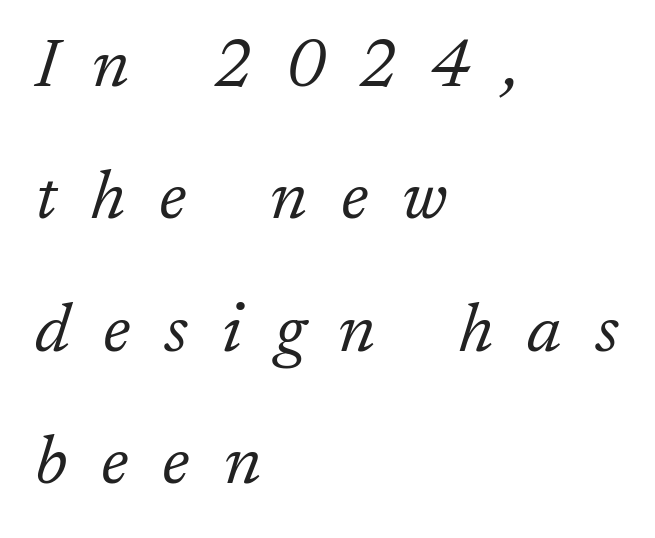
The image shows 69 px light serif type, italic (leaning right); set left-aligned, loose line spacing (1.92x), unusually wide letter spacing (+0.49 em), not underlined; low stroke contrast and a medium x-height.
